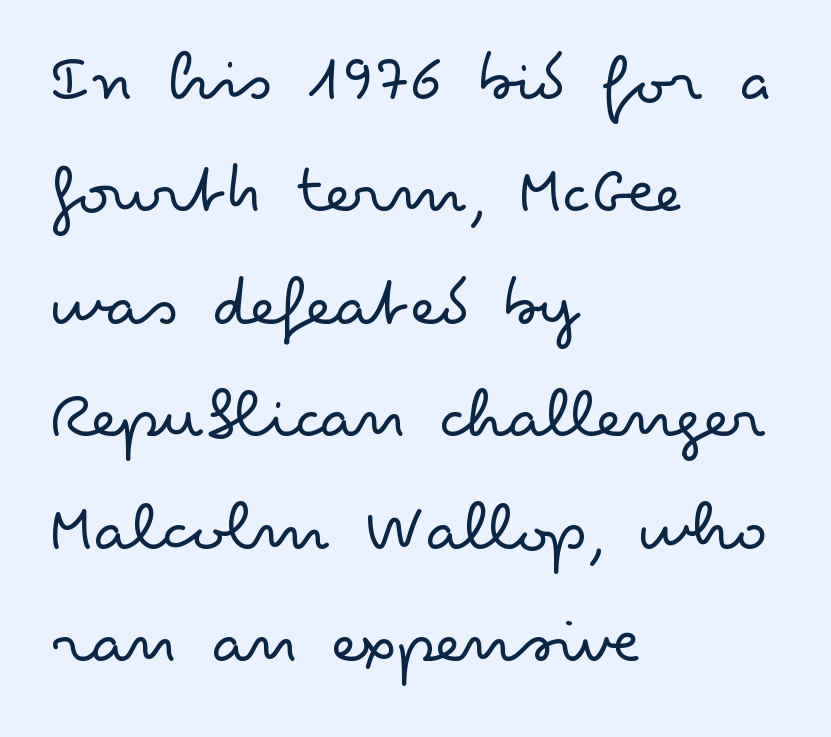
The image shows 73 px light, wide sans-serif type, upright; set left-aligned, normal line spacing (1.54x), normal letter spacing, not underlined; low stroke contrast and a small x-height.
